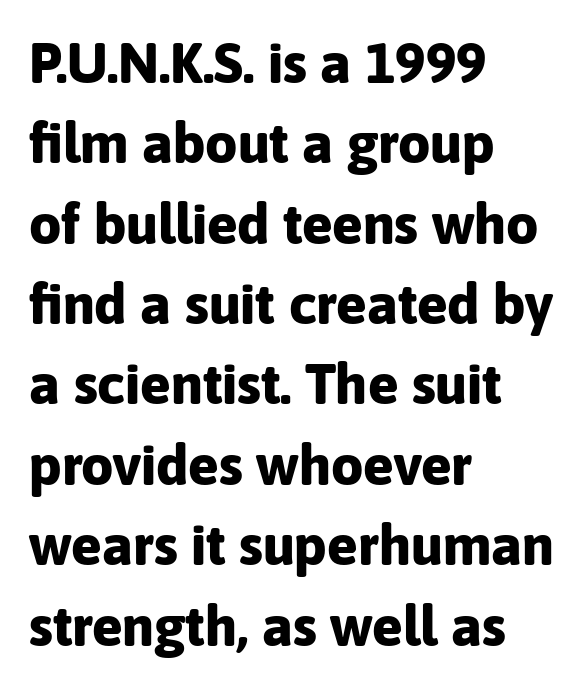
The space directly below the letters is spotless. Notice how thick the strokes are: this is what a full bold looks like. Serif or sans? Sans — the stroke terminals are bare. One-word summary of the alignment: left. A typesetter would call this proportional, since set widths differ per character. This sample uses plain, unmodified letter spacing.
